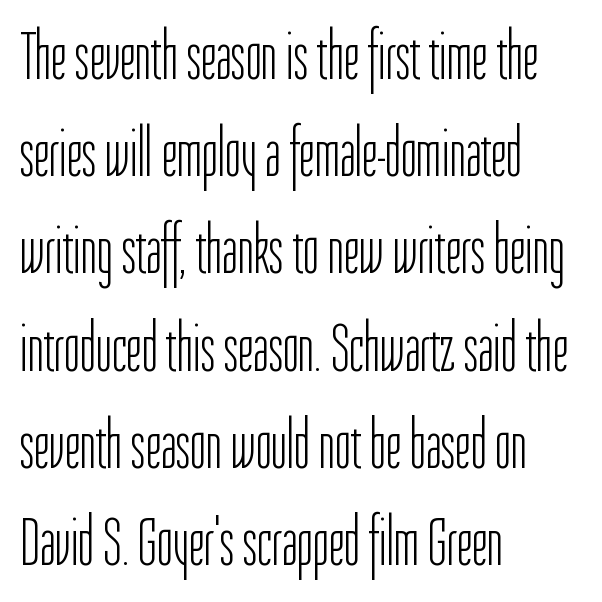
Q: Is the text bold? A: No.
Q: Is the text italic (slanted)? A: No, it is upright.
Q: Is the typeface a serif or a sans-serif typeface? A: Sans-serif.
Q: Is the text underlined? A: No.
Q: How is the paragraph aligned? A: Left-aligned.
Q: Is the spacing between letters normal or unusually wide? A: Normal.
Q: Is the spacing between lines tight, normal or loose? A: Normal.
Q: Width (condensed, normal, or wide)? A: Condensed.
Q: Stroke contrast? A: Low.
Q: x-height? A: Medium.
Q: Monospaced? A: No.
